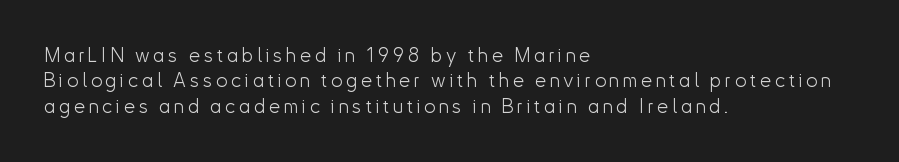
Reading down the block, your eye returns to a fixed left position each line. This is the regular roman posture of the typeface. If you measured baseline to baseline, you'd find a middling distance. Plain, unruled lines of type.
